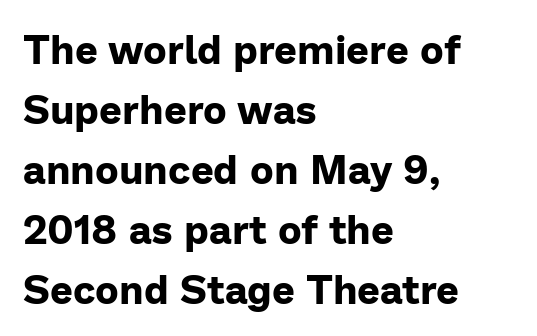
The image shows 40 px bold sans-serif type, upright; set left-aligned, normal line spacing (1.5x), normal letter spacing, not underlined; low stroke contrast and a medium x-height.
